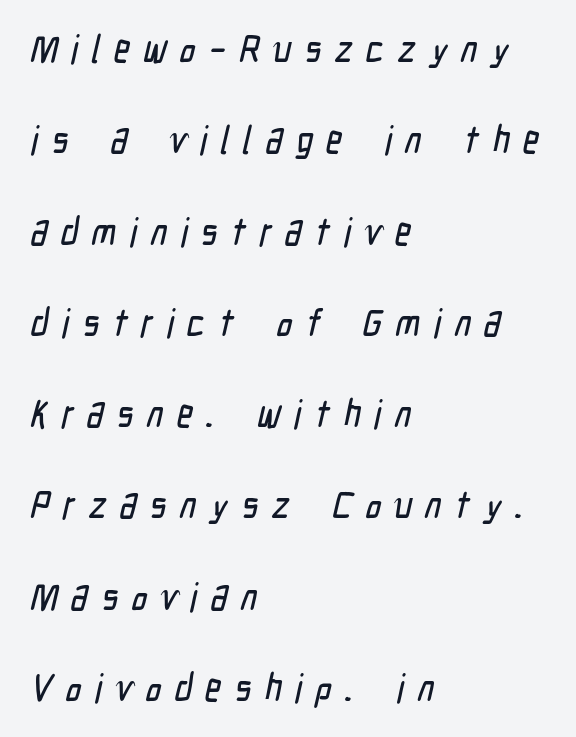
Words appear elongated and porous because spacing is wide. Each line starts at the same left margin while the right side varies. Spacing verdict: proportional, widths tailored to each character. Widely set lines give the paragraph a tall, airy silhouette. These lines are composed in type without serifs.
